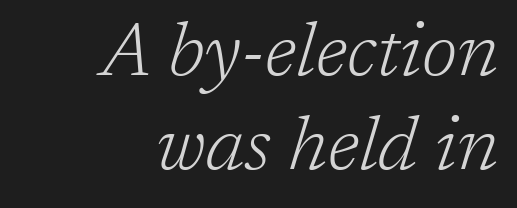
Q: Is the text bold? A: No.
Q: Is the text italic (slanted)? A: Yes, it leans right by about 17 degrees.
Q: Is the typeface a serif or a sans-serif typeface? A: Serif.
Q: Is the text underlined? A: No.
Q: How is the paragraph aligned? A: Right-aligned.
Q: Is the spacing between letters normal or unusually wide? A: Normal.
Q: Is the spacing between lines tight, normal or loose? A: Normal.
Q: Width (condensed, normal, or wide)? A: Normal.
Q: Stroke contrast? A: Low.
Q: x-height? A: Medium.
Q: Monospaced? A: No.
